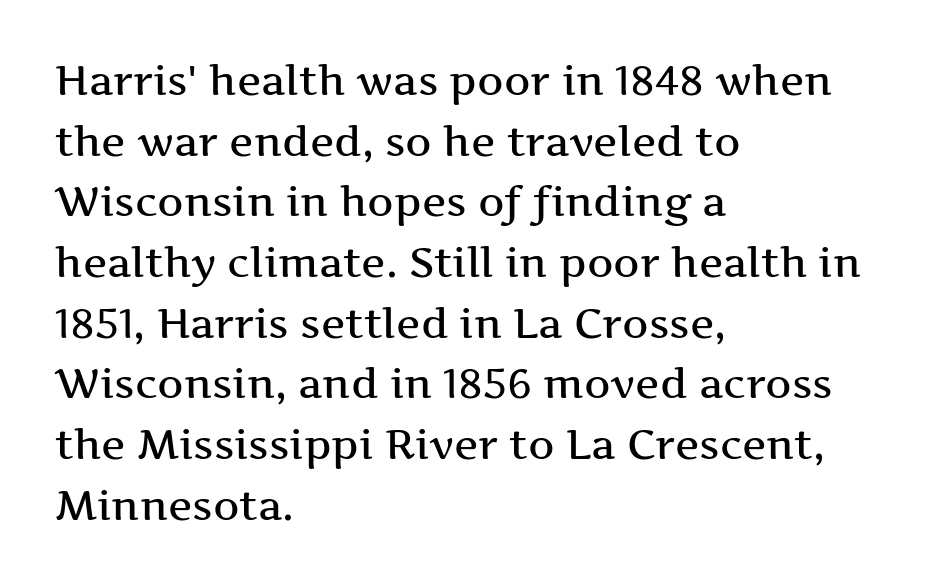
The image shows 41 px wide serif type, upright; set left-aligned, normal line spacing (1.48x), normal letter spacing, not underlined; medium stroke contrast and a medium x-height.
